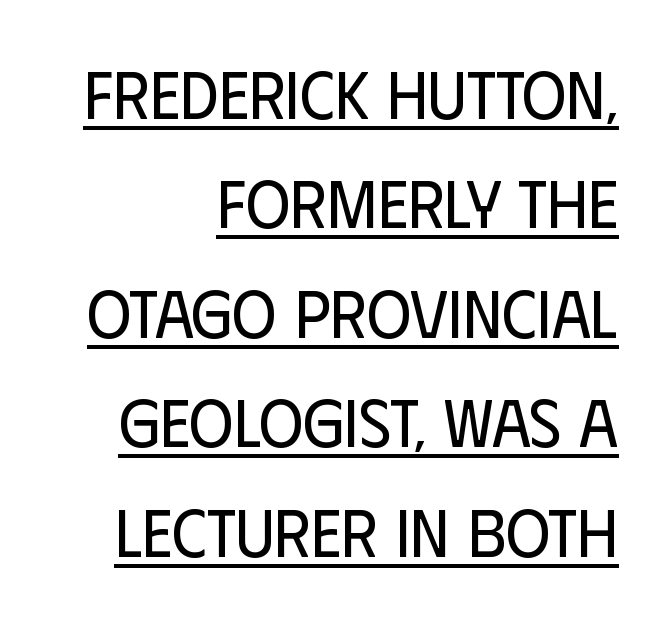
Q: Is the text bold? A: No.
Q: Is the text italic (slanted)? A: No, it is upright.
Q: Is the typeface a serif or a sans-serif typeface? A: Sans-serif.
Q: Is the text underlined? A: Yes.
Q: How is the paragraph aligned? A: Right-aligned.
Q: Is the spacing between letters normal or unusually wide? A: Normal.
Q: Is the spacing between lines tight, normal or loose? A: Normal.
Q: Width (condensed, normal, or wide)? A: Condensed.
Q: Stroke contrast? A: Low.
Q: x-height? A: Large.
Q: Monospaced? A: No.
